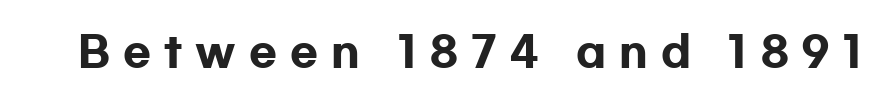
The image shows 41 px heavy, wide sans-serif type, upright; set unusually wide letter spacing (+0.32 em), not underlined; low stroke contrast and a medium x-height.
